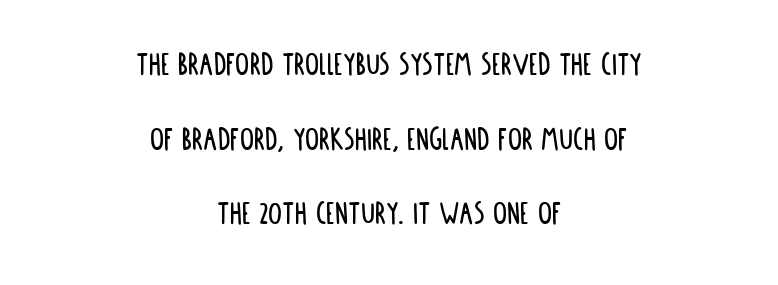
The specimen reads as upright at a glance. Bare-footed words on every line. Whoever set this chose breathing room over compactness in the vertical rhythm. The rag falls on both sides of this text block equally. You could call the tracking neutral — neither tight nor loose. The letters advance in unequal steps, a hallmark of proportional type.
